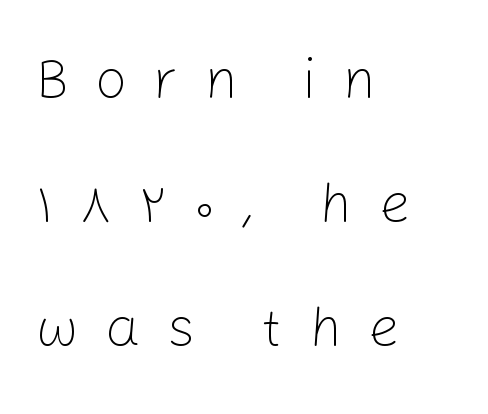
The space directly below the letters is spotless. The type sits square on the baseline with zero lean. Is this a fixed-width face? No — the glyphs have proportional, varying widths. The tracking jumps out immediately: characters are airy and widely separated. Does the type have serifs? No, each stem ends abruptly.
